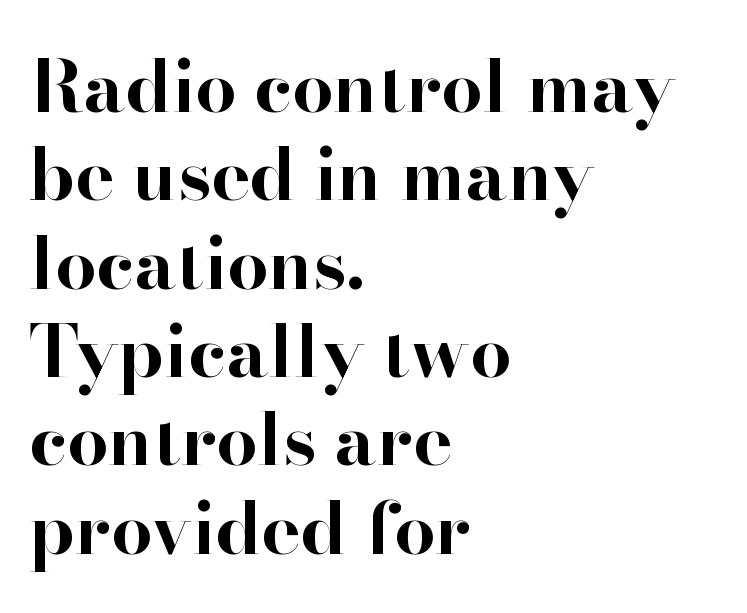
The image shows 73 px bold serif type, upright; set left-aligned, line spacing 1.21x, normal letter spacing, not underlined; high stroke contrast and a small x-height.
